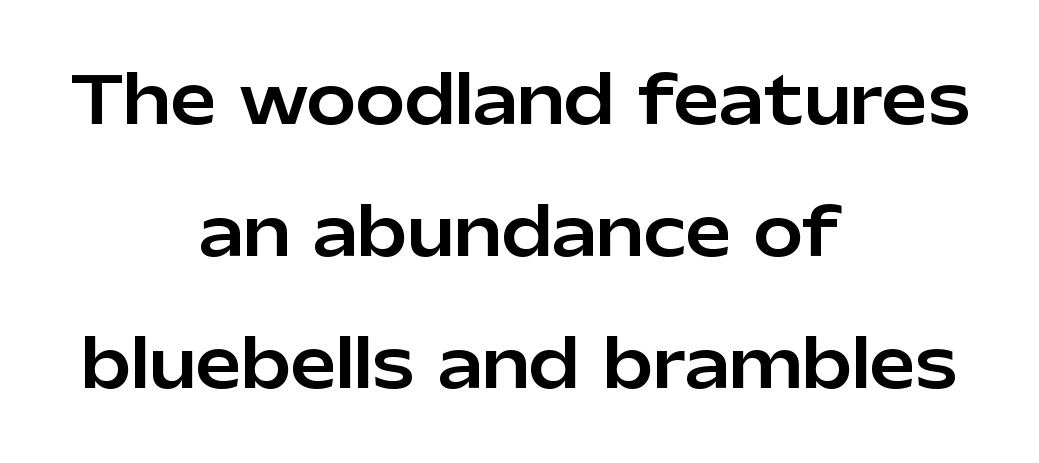
{"serif": "no", "italic": "no", "width": "normal", "stroke_contrast": "low", "x_height": "medium", "monospaced": "no", "underline": "no", "align": "center", "line_spacing": "loose", "line_spacing_ratio": 2.0, "letter_spacing": "normal", "letter_spacing_em": 0.0, "glyph_px": 66}
